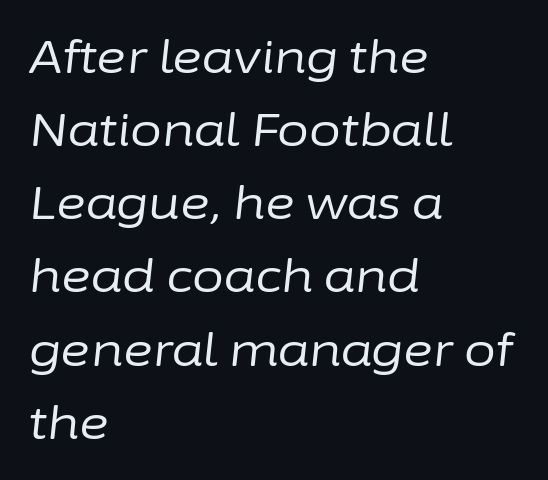
Q: Is the text bold? A: No.
Q: Is the text italic (slanted)? A: Yes, it leans right by about 6 degrees.
Q: Is the text underlined? A: No.
Q: How is the paragraph aligned? A: Left-aligned.
Q: Is the spacing between letters normal or unusually wide? A: Normal.
Q: Is the spacing between lines tight, normal or loose? A: Normal.
Q: Width (condensed, normal, or wide)? A: Normal.
Q: Stroke contrast? A: Low.
Q: x-height? A: Medium.
Q: Monospaced? A: No.
